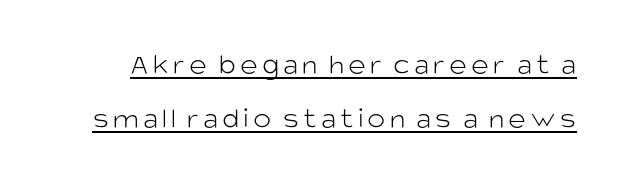
Q: Is the text bold? A: No.
Q: Is the text italic (slanted)? A: No, it is upright.
Q: Is the typeface a serif or a sans-serif typeface? A: Sans-serif.
Q: Is the text underlined? A: Yes.
Q: Width (condensed, normal, or wide)? A: Normal.
Q: Stroke contrast? A: Low.
Q: x-height? A: Large.
Q: Monospaced? A: No.
